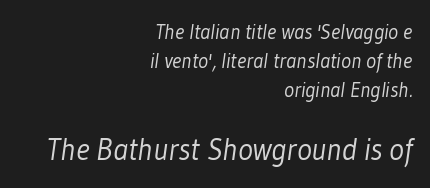
{"serif": "no", "bold": "no", "weight": "light", "width": "condensed", "stroke_contrast": "low", "x_height": "medium", "monospaced": "no", "underline": "no", "align": "right", "line_spacing": "normal", "line_spacing_ratio": 1.37, "letter_spacing": "normal", "letter_spacing_em": 0.0, "larger_block": "second", "size_ratio": 1.48, "glyph_px": 31}
